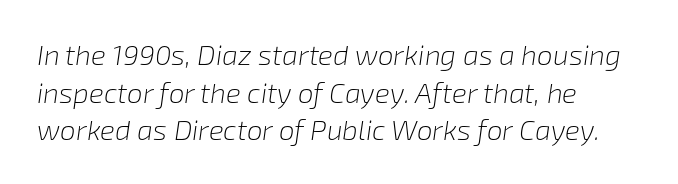
The image shows 28 px light type, italic (leaning right); set left-aligned, normal line spacing (1.34x), normal letter spacing, not underlined; low stroke contrast and a medium x-height.
